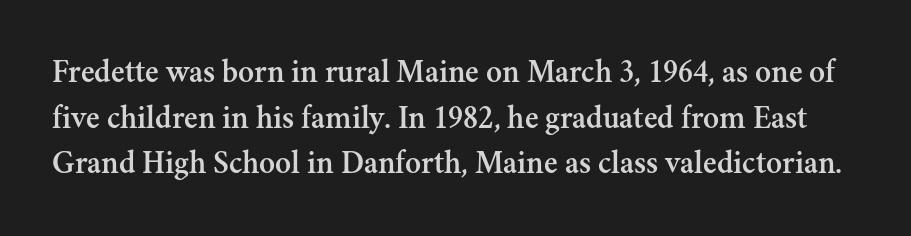
{"serif": "yes", "italic": "no", "width": "normal", "stroke_contrast": "medium", "x_height": "small", "monospaced": "no", "underline": "no", "line_spacing": "normal", "line_spacing_ratio": 1.38, "letter_spacing": "normal", "letter_spacing_em": 0.0, "glyph_px": 33}
